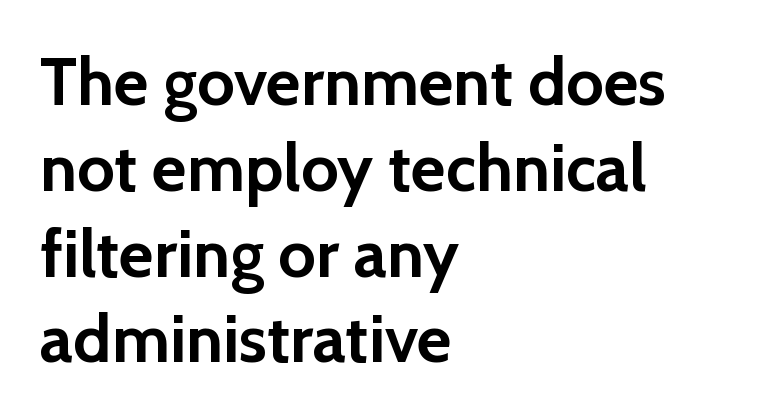
The image shows 67 px semibold sans-serif type, upright; set left-aligned, normal line spacing (1.28x), normal letter spacing, not underlined; a medium x-height.
